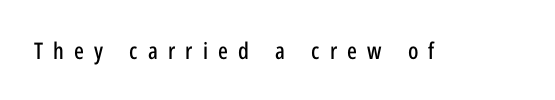
Display-style spreading of the glyphs; the letterfit is very open. A typesetter would mark this as roman, not italic. Descenders hang freely into open space.
